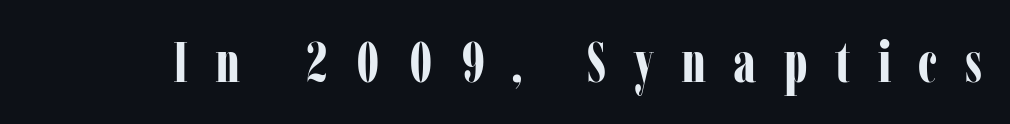
{"serif": "yes", "italic": "no", "bold": "yes", "weight": "bold", "width": "condensed", "stroke_contrast": "low", "x_height": "medium", "monospaced": "no", "underline": "no", "letter_spacing": "wide", "letter_spacing_em": 0.49, "glyph_px": 56}
